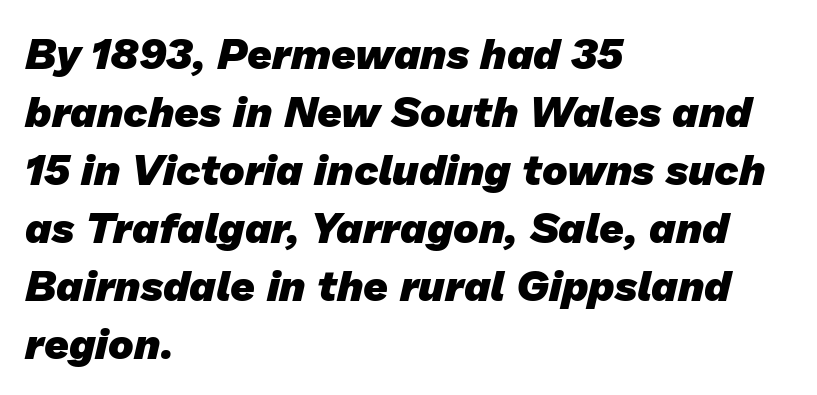
Q: Is the text bold? A: Yes.
Q: Is the typeface a serif or a sans-serif typeface? A: Sans-serif.
Q: Is the text underlined? A: No.
Q: How is the paragraph aligned? A: Left-aligned.
Q: Is the spacing between letters normal or unusually wide? A: Normal.
Q: Is the spacing between lines tight, normal or loose? A: Normal.
Q: Width (condensed, normal, or wide)? A: Normal.
Q: Stroke contrast? A: Low.
Q: x-height? A: Medium.
Q: Monospaced? A: No.
